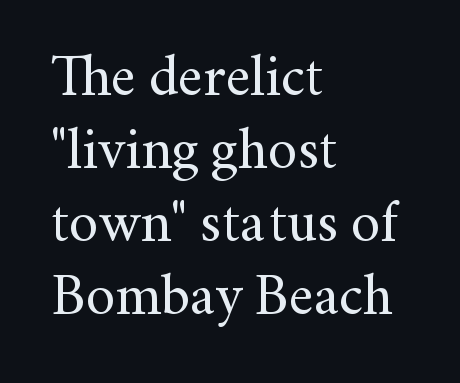
The horizontal fit of the characters is conventional and even. A light-to-regular cut is what we see here. Left-aligned paragraph, ragged on the right. The font family rendered here belongs to the serif group. The letters stand upright; this is a roman face.
